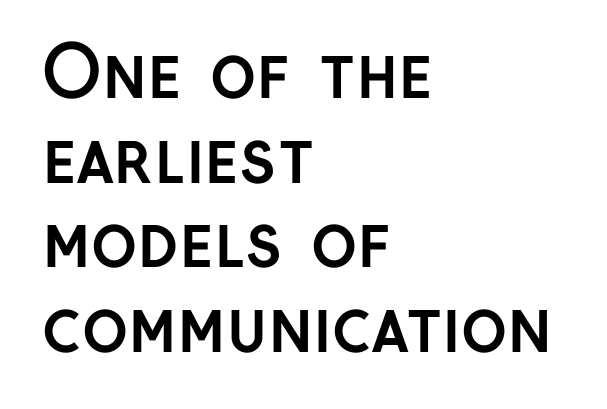
Posture: straight, roman, zero tilt. The area under the type is left untouched. The paragraph has a hard left edge and a soft right edge. Is the type bold? Yes — the strokes are clearly thick and heavy.
